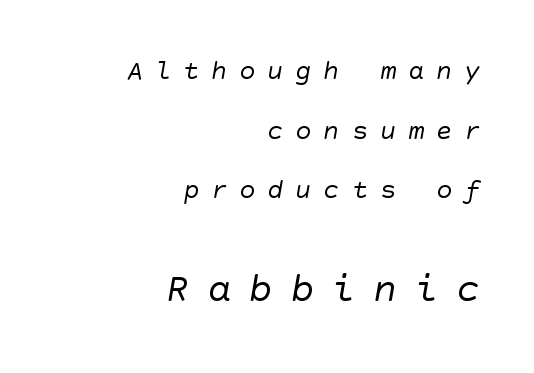
The image shows 40 px regular-weight sans-serif type; set right-aligned, loose line spacing (2.21x), unusually wide letter spacing (+0.44 em), not underlined; the second (bottom) block is 1.48x larger; low stroke contrast and a large x-height.
